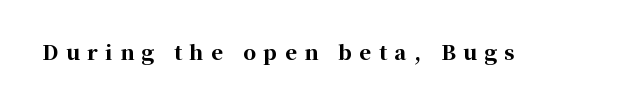
{"italic": "no", "bold": "yes", "underline": "no", "letter_spacing": "wide", "letter_spacing_em": 0.38, "glyph_px": 20}
